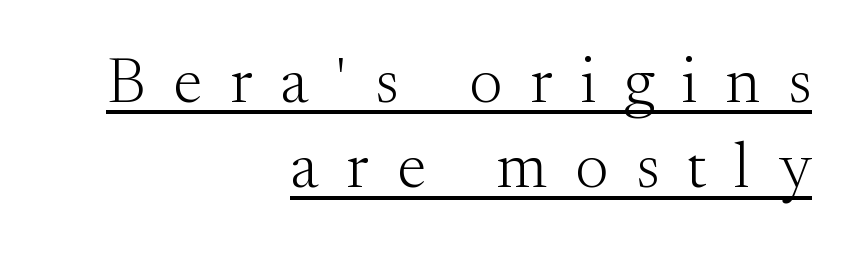
The horizontal fit of the characters is loose and conspicuously gappy. The face looks like a standard text weight, possibly lighter. You can tell from the footed stems that serif type was used. Normally led — the rows are evenly, conventionally spaced. Do the characters align in a grid? No, the font is proportional.
